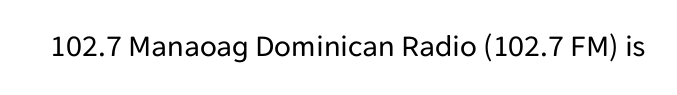
Varying glyph widths throughout — classic text-font behaviour. This sample uses plain, unmodified letter spacing. Nobody drew a line under any word here. Summary of weight: not heavy and not bold.
